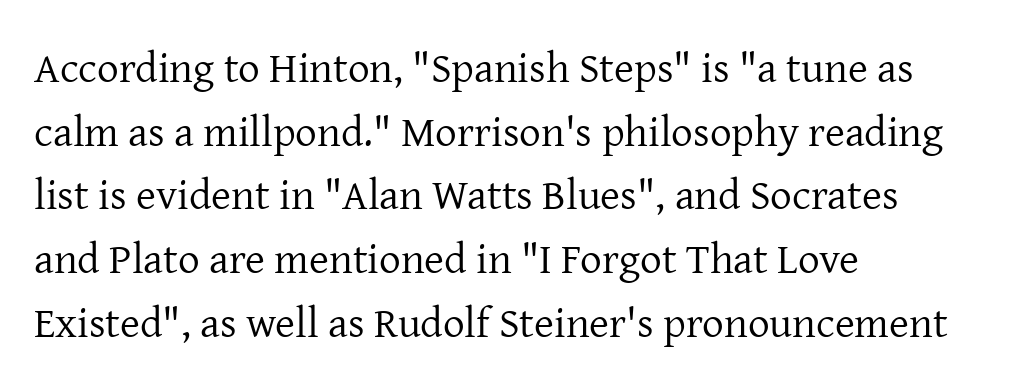
Q: Is the text bold? A: No.
Q: Is the text italic (slanted)? A: No, it is upright.
Q: Is the typeface a serif or a sans-serif typeface? A: Serif.
Q: Is the text underlined? A: No.
Q: How is the paragraph aligned? A: Left-aligned.
Q: Is the spacing between letters normal or unusually wide? A: Normal.
Q: Is the spacing between lines tight, normal or loose? A: Normal.
Q: Width (condensed, normal, or wide)? A: Normal.
Q: Stroke contrast? A: Low.
Q: x-height? A: Medium.
Q: Monospaced? A: No.
